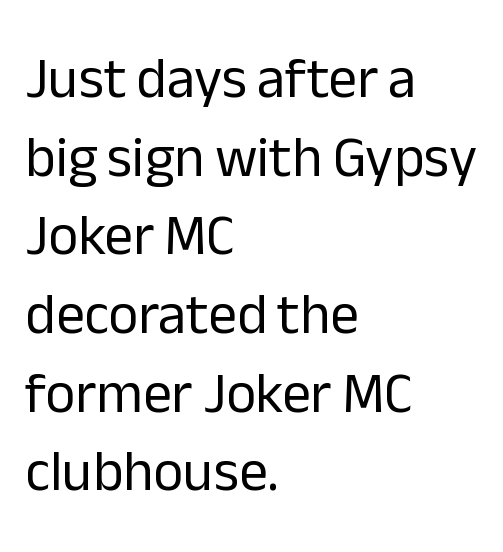
Horizontal bands of white between lines are of average thickness. This rendering leaves character spacing at its baseline value. The paragraph has a hard left edge and a soft right edge. If you drew a line through each stem, it would be perfectly vertical.
